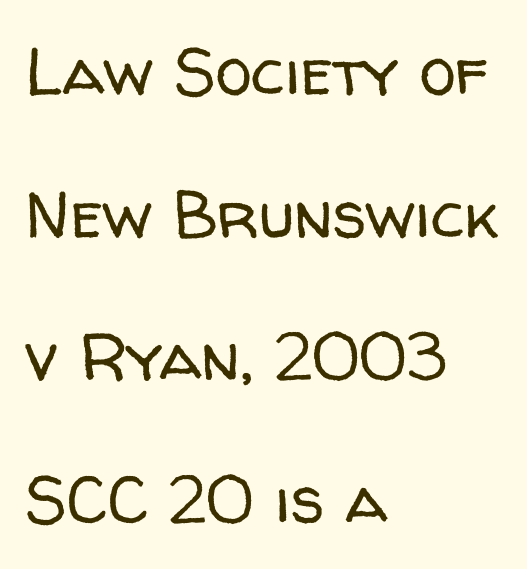
The image shows 66 px regular-weight sans-serif type, upright; set left-aligned, loose line spacing (2.16x), normal letter spacing, not underlined; low stroke contrast and a medium x-height.
